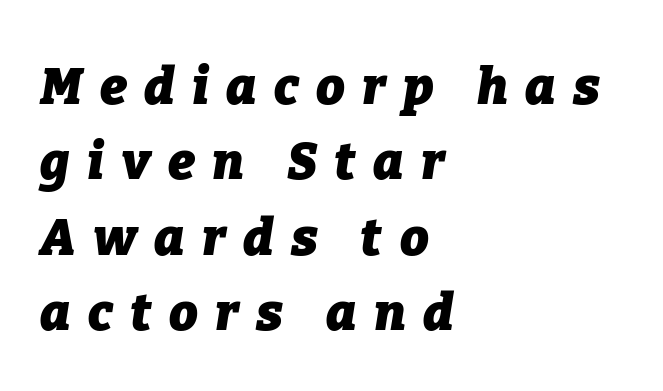
Q: Is the text bold? A: Yes.
Q: Is the text italic (slanted)? A: Yes, it leans right by about 9 degrees.
Q: Is the text underlined? A: No.
Q: How is the paragraph aligned? A: Left-aligned.
Q: Is the spacing between letters normal or unusually wide? A: Unusually wide.
Q: Is the spacing between lines tight, normal or loose? A: Normal.
Q: Width (condensed, normal, or wide)? A: Normal.
Q: Stroke contrast? A: Low.
Q: x-height? A: Medium.
Q: Monospaced? A: No.
